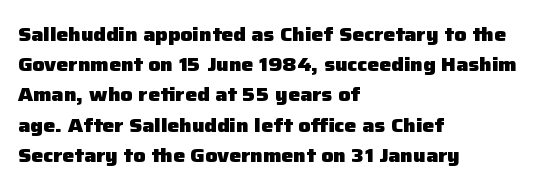
Where is the straight margin? On the left. Between one letter and the next there's only the usual sliver of space. Is there any slant? The stems are plumb. Every letter is thick-stroked: bold, no question.
